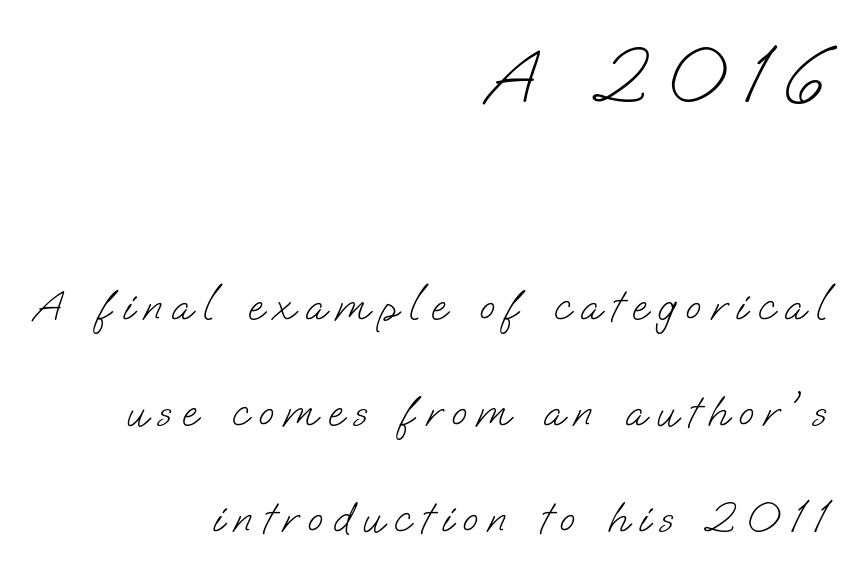
{"serif": "no", "bold": "no", "weight": "light", "width": "normal", "stroke_contrast": "low", "x_height": "small", "monospaced": "no", "underline": "no", "align": "right", "line_spacing": "loose", "line_spacing_ratio": 2.36, "letter_spacing": "wide", "letter_spacing_em": 0.23, "larger_block": "first", "size_ratio": 1.76, "glyph_px": 79}
